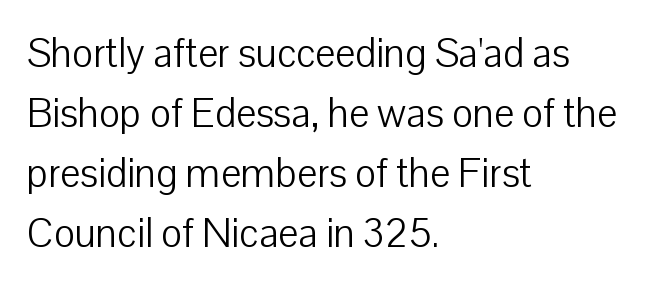
Q: Is the text bold? A: No.
Q: Is the text italic (slanted)? A: No, it is upright.
Q: Is the typeface a serif or a sans-serif typeface? A: Sans-serif.
Q: Is the text underlined? A: No.
Q: How is the paragraph aligned? A: Left-aligned.
Q: Is the spacing between letters normal or unusually wide? A: Normal.
Q: Is the spacing between lines tight, normal or loose? A: Normal.
Q: Width (condensed, normal, or wide)? A: Normal.
Q: Stroke contrast? A: Low.
Q: x-height? A: Medium.
Q: Monospaced? A: No.
